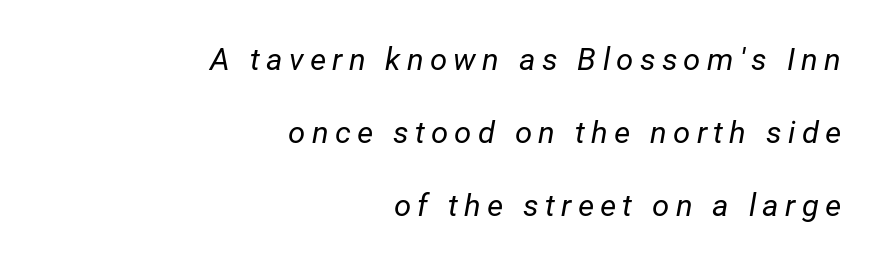
The paragraph shown leans on its right margin. The face used here is proportionally spaced, like ordinary book or web type. Leading: increased. Stroke thickness stays within the range of a standard reading face or lighter. Check under the words: just untouched page.
